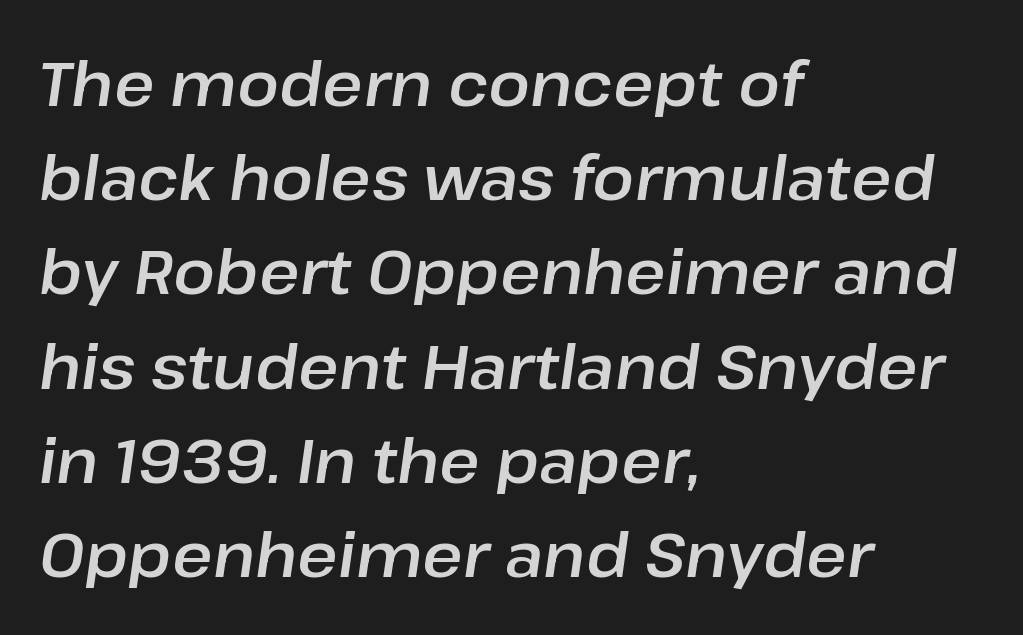
Baseline-to-baseline distance is the conventional proportion of letter height. There's an unmistakable incline to the writing here. Proportional: the letters do not fall into vertical columns. Line starts are locked; line ends wander. A bare baseline throughout the passage. No extra tracking has been applied to these lines.
